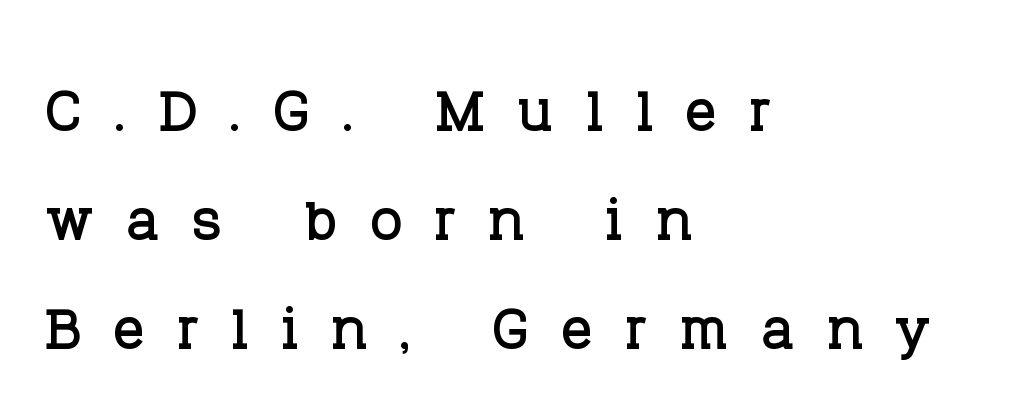
What's the leading like? Ordinary, nothing unusual. Is there any slant? The stems are plumb. Note the varied advance widths — an 'i' is clearly narrower than an 'm'. The lines in this sample share a left origin and differ only in where they stop.
